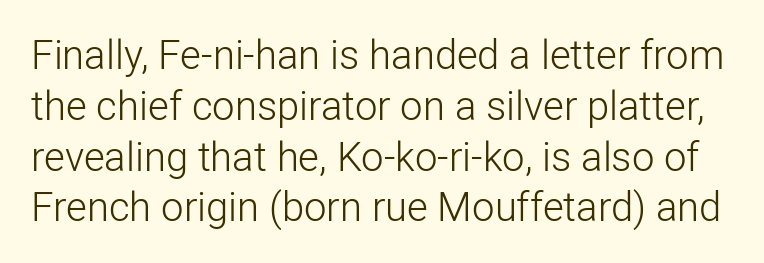
Grotesque or geometric, the face here clearly has no serifs. In terms of leading, this rendering sits right in the middle. No word sits above an underline. This sample has the flowing, uneven cadence of proportional lettering. The type sits square on the baseline with zero lean.
